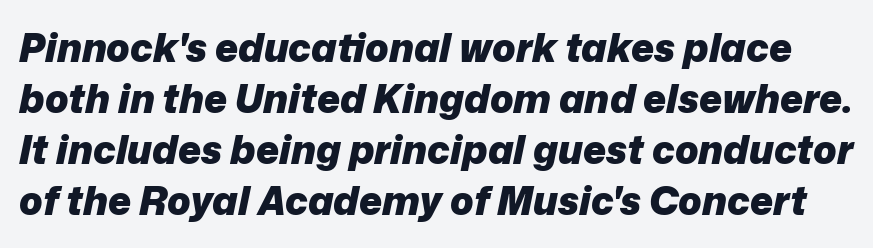
{"italic": "yes", "lean": "right", "slant_degrees": 12, "bold": "yes", "weight": "heavy", "width": "normal", "stroke_contrast": "low", "x_height": "medium", "monospaced": "no", "underline": "no", "line_spacing": "normal", "line_spacing_ratio": 1.31, "letter_spacing": "normal", "letter_spacing_em": 0.0, "glyph_px": 39}
